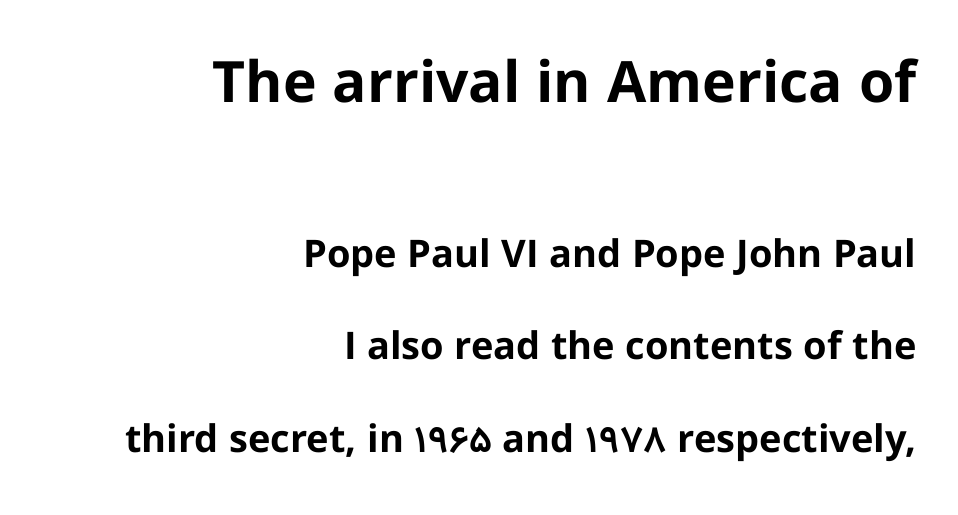
{"serif": "no", "italic": "no", "bold": "yes", "weight": "bold", "width": "normal", "stroke_contrast": "low", "x_height": "medium", "monospaced": "no", "underline": "no", "align": "right", "line_spacing": "loose", "line_spacing_ratio": 2.44, "letter_spacing": "normal", "letter_spacing_em": 0.0, "larger_block": "first", "size_ratio": 1.5, "glyph_px": 57}
